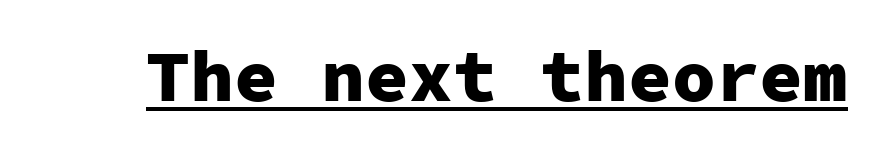
{"serif": "no", "italic": "no", "bold": "yes", "weight": "heavy", "width": "normal", "stroke_contrast": "low", "x_height": "medium", "monospaced": "yes", "underline": "yes", "letter_spacing": "normal", "letter_spacing_em": 0.0, "glyph_px": 73}
